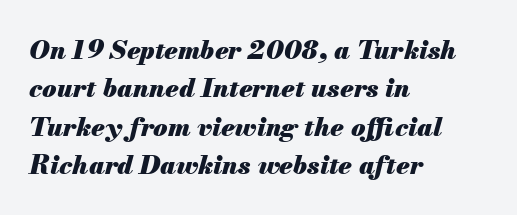
Caption: multi-line text, flush left, ragged right. Normally led — the rows are evenly, conventionally spaced. Look at the tracking — it's just the regular setting, nothing added. How heavy is the stroke? Heavy — this is a bold. Each row of text sits above clean, open space. Quick note: italic.
